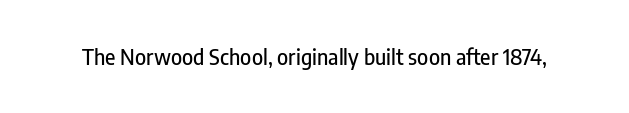
{"italic": "no", "underline": "no", "letter_spacing": "normal", "letter_spacing_em": 0.0, "glyph_px": 21}
